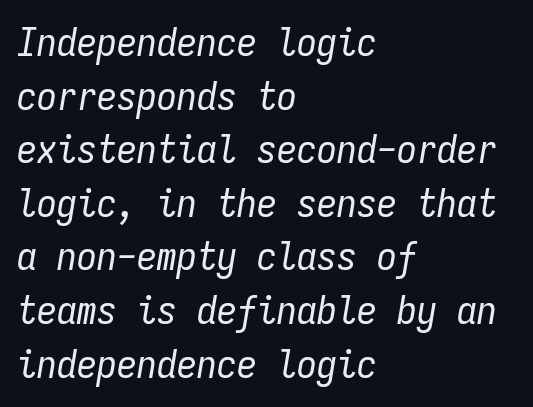
{"italic": "yes", "lean": "right", "slant_degrees": 9, "bold": "no", "weight": "regular", "width": "condensed", "stroke_contrast": "low", "x_height": "medium", "monospaced": "yes", "underline": "no", "align": "left", "line_spacing": "normal", "line_spacing_ratio": 1.34, "letter_spacing": "normal", "letter_spacing_em": 0.0, "glyph_px": 40}
